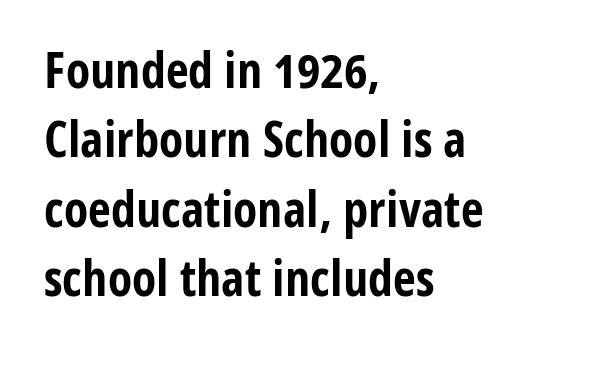
The image shows 50 px bold, condensed sans-serif type, upright; set left-aligned, normal line spacing (1.39x), normal letter spacing, not underlined; low stroke contrast and a medium x-height.
